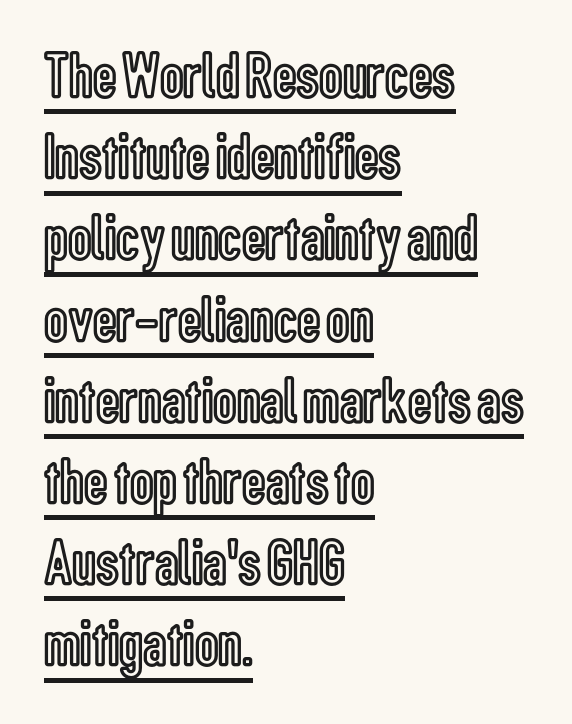
The image shows 66 px condensed type, upright; set left-aligned, line spacing 1.23x, normal letter spacing, underlined; a medium x-height.
